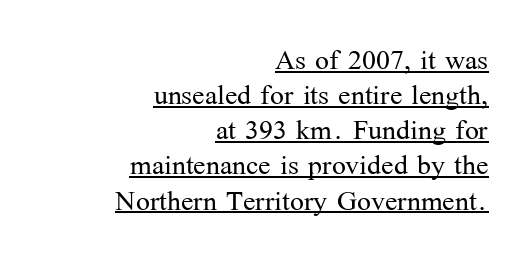
Does the type have serifs? Yes, each stem ends in a small foot. The rendering uses the underline text-decoration. Letters have the restrained weight of plain body copy at most. Does the copy run flush right? Yes — the right margin is perfectly even. Here the designer chose a conventional face with non-uniform glyph widths. Inter-character spacing is left at the font's built-in metrics.
